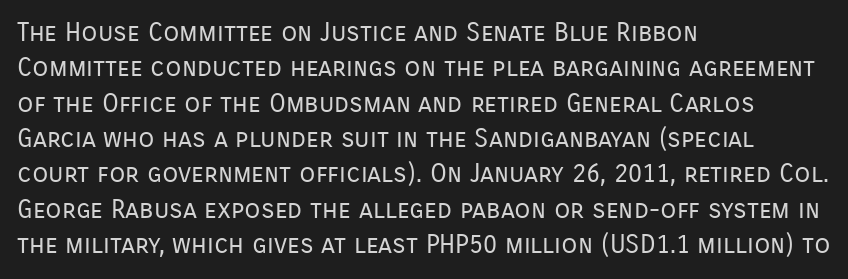
Q: Is the text bold? A: No.
Q: Is the text italic (slanted)? A: No, it is upright.
Q: Is the text underlined? A: No.
Q: How is the paragraph aligned? A: Left-aligned.
Q: Is the spacing between letters normal or unusually wide? A: Normal.
Q: Is the spacing between lines tight, normal or loose? A: Normal.
